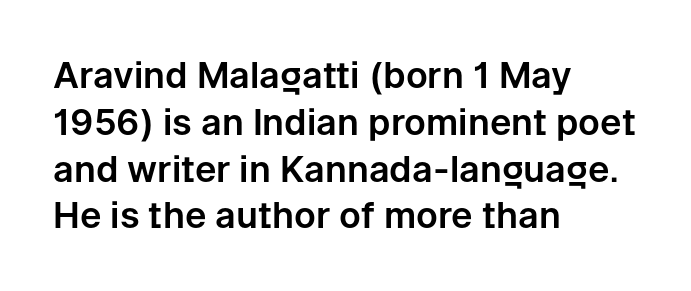
Honestly, the row spacing looks completely unremarkable. This is the regular roman posture of the typeface. Underline: absent. The horizontal fit of the characters is conventional and even.
